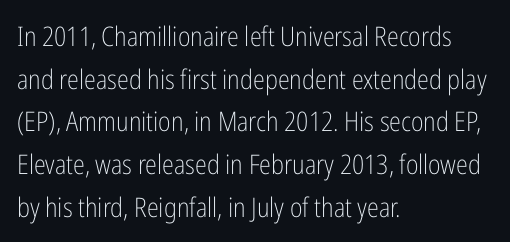
Q: Is the text bold? A: No.
Q: Is the text italic (slanted)? A: No, it is upright.
Q: Is the text underlined? A: No.
Q: How is the paragraph aligned? A: Left-aligned.
Q: Is the spacing between letters normal or unusually wide? A: Normal.
Q: Is the spacing between lines tight, normal or loose? A: Normal.
